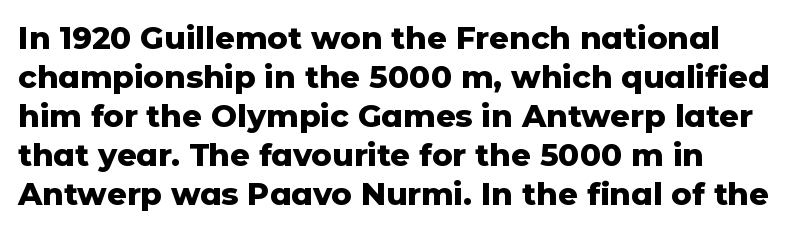
Q: Is the text bold? A: Yes.
Q: Is the text italic (slanted)? A: No, it is upright.
Q: Is the typeface a serif or a sans-serif typeface? A: Sans-serif.
Q: Is the text underlined? A: No.
Q: How is the paragraph aligned? A: Left-aligned.
Q: Is the spacing between letters normal or unusually wide? A: Normal.
Q: Is the spacing between lines tight, normal or loose? A: Normal.
Q: Width (condensed, normal, or wide)? A: Normal.
Q: Stroke contrast? A: Low.
Q: x-height? A: Medium.
Q: Monospaced? A: No.
